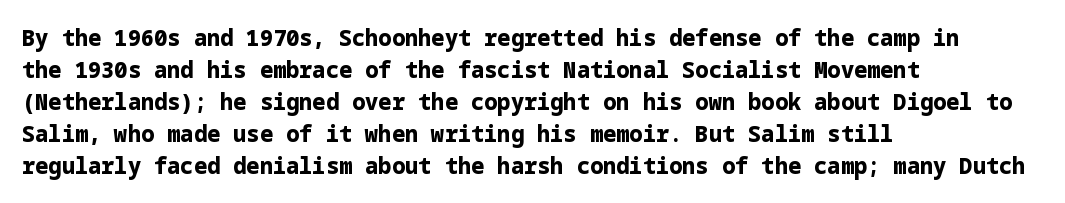
Q: Is the text bold? A: Yes.
Q: Is the text italic (slanted)? A: No, it is upright.
Q: Is the text underlined? A: No.
Q: How is the paragraph aligned? A: Left-aligned.
Q: Is the spacing between letters normal or unusually wide? A: Normal.
Q: Is the spacing between lines tight, normal or loose? A: Normal.
